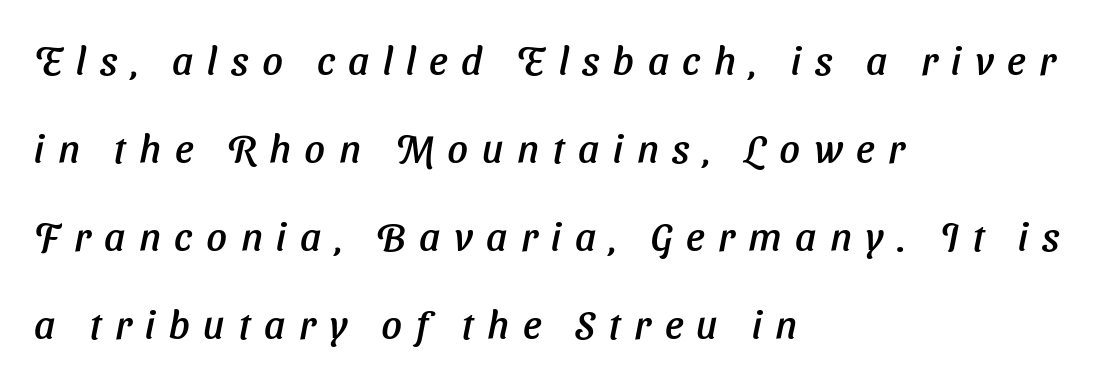
The image shows 40 px text type; set left-aligned, loose line spacing (2.2x), unusually wide letter spacing (+0.34 em), not underlined; low stroke contrast and a medium x-height.
